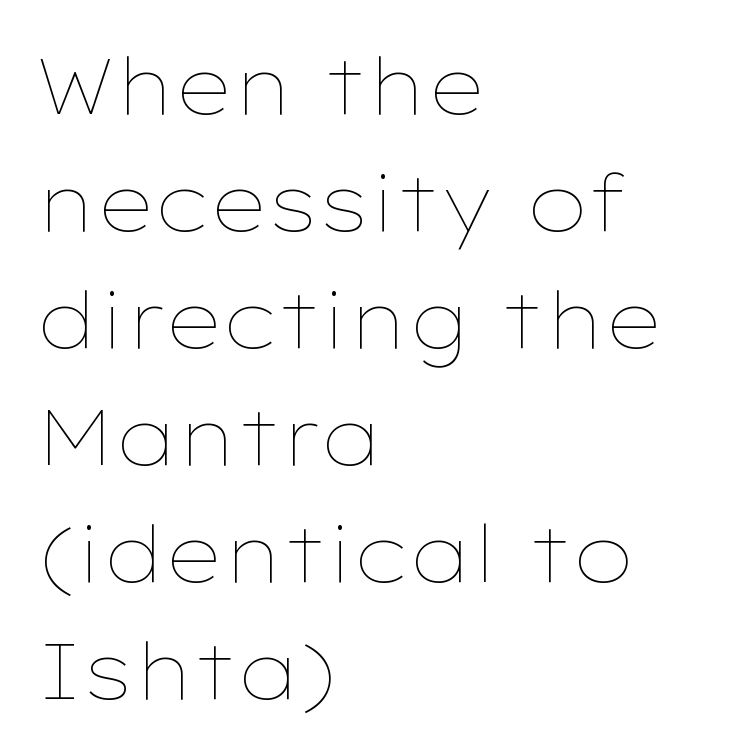
The image shows 78 px thin, wide type, upright; set left-aligned, normal line spacing (1.5x), normal letter spacing, not underlined; low stroke contrast and a medium x-height.
